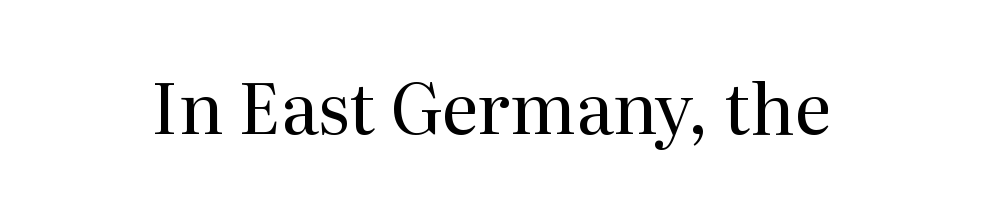
{"serif": "yes", "italic": "no", "bold": "no", "weight": "regular", "width": "normal", "stroke_contrast": "medium", "x_height": "medium", "monospaced": "no", "underline": "no", "letter_spacing": "normal", "letter_spacing_em": 0.0, "glyph_px": 70}
